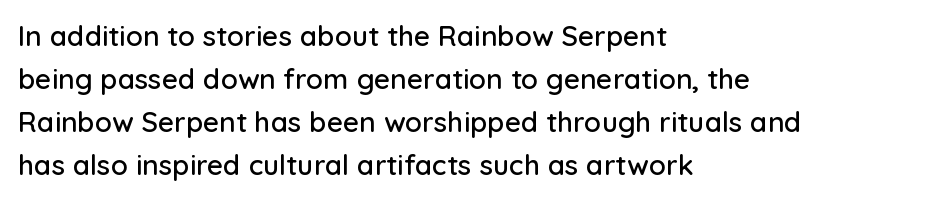
{"serif": "no", "italic": "no", "width": "normal", "stroke_contrast": "low", "x_height": "medium", "monospaced": "no", "underline": "no", "align": "left", "line_spacing": "normal", "line_spacing_ratio": 1.53, "letter_spacing": "normal", "letter_spacing_em": 0.0, "glyph_px": 28}
